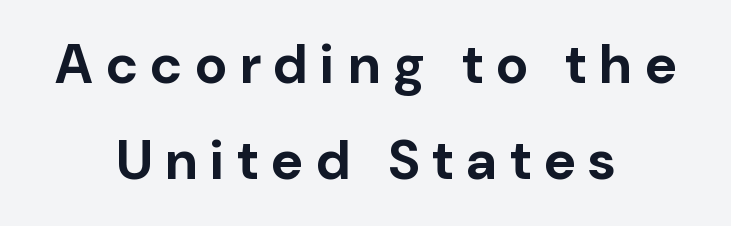
The image shows 55 px bold sans-serif type, upright; set centered, line spacing 1.75x, unusually wide letter spacing (+0.24 em), not underlined; low stroke contrast and a medium x-height.
